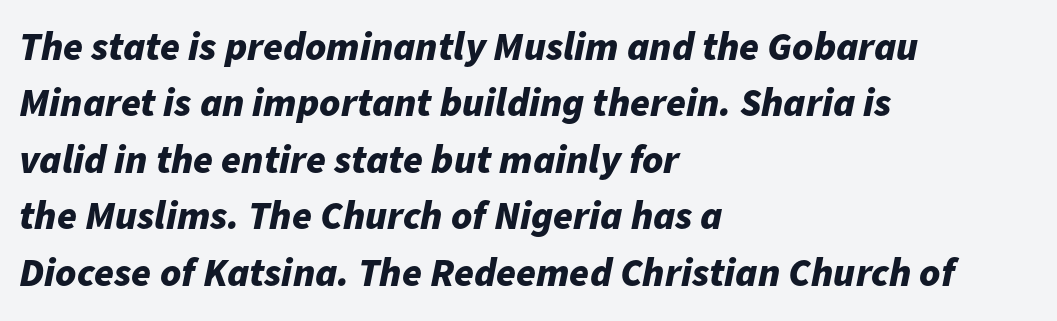
{"italic": "yes", "lean": "right", "slant_degrees": 11, "bold": "yes", "weight": "bold", "width": "normal", "stroke_contrast": "low", "x_height": "medium", "monospaced": "no", "underline": "no", "align": "left", "line_spacing": "normal", "line_spacing_ratio": 1.41, "letter_spacing": "normal", "letter_spacing_em": 0.0, "glyph_px": 40}
